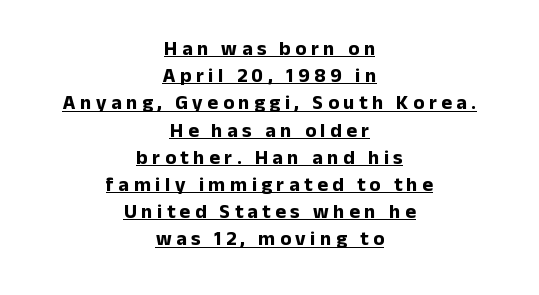
Q: Is the text bold? A: Yes.
Q: Is the text italic (slanted)? A: No, it is upright.
Q: Is the text underlined? A: Yes.
Q: How is the paragraph aligned? A: Centered.
Q: Is the spacing between letters normal or unusually wide? A: Unusually wide.
Q: Is the spacing between lines tight, normal or loose? A: Normal.
